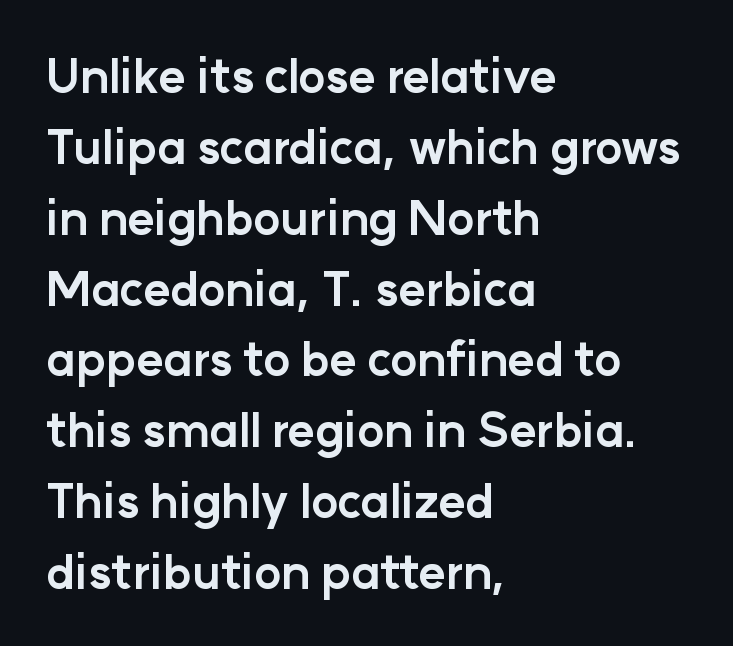
Q: Is the text bold? A: Yes.
Q: Is the text italic (slanted)? A: No, it is upright.
Q: Is the typeface a serif or a sans-serif typeface? A: Sans-serif.
Q: Is the text underlined? A: No.
Q: How is the paragraph aligned? A: Left-aligned.
Q: Is the spacing between letters normal or unusually wide? A: Normal.
Q: Is the spacing between lines tight, normal or loose? A: Normal.
Q: Width (condensed, normal, or wide)? A: Normal.
Q: Stroke contrast? A: Low.
Q: x-height? A: Medium.
Q: Monospaced? A: No.
